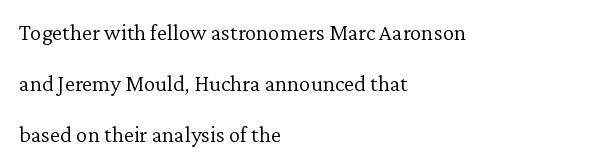
{"italic": "no", "bold": "no", "underline": "no", "align": "left", "line_spacing": "loose", "line_spacing_ratio": 2.21, "letter_spacing": "normal", "letter_spacing_em": 0.0, "glyph_px": 23}
